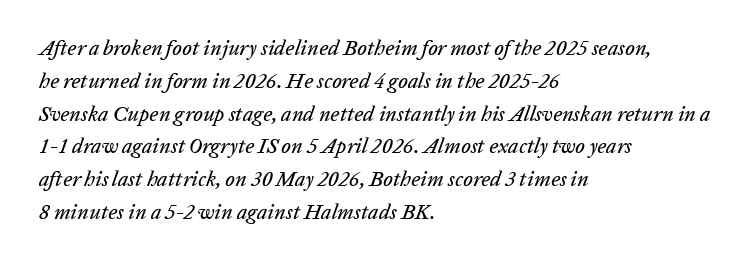
Q: Is the text italic (slanted)? A: Yes, it leans right by about 20 degrees.
Q: Is the text underlined? A: No.
Q: How is the paragraph aligned? A: Left-aligned.
Q: Is the spacing between letters normal or unusually wide? A: Normal.
Q: Is the spacing between lines tight, normal or loose? A: Normal.
